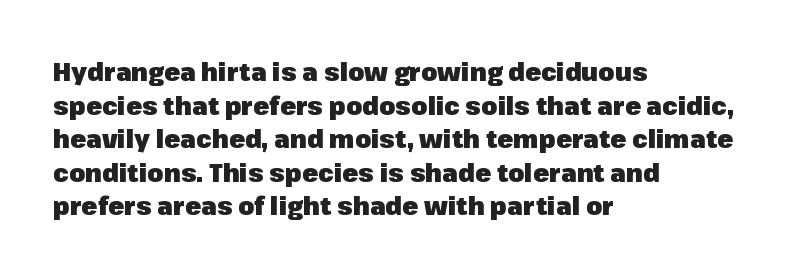
{"italic": "no", "bold": "yes", "underline": "no", "align": "left", "line_spacing": "normal", "line_spacing_ratio": 1.29, "letter_spacing": "normal", "letter_spacing_em": 0.0, "glyph_px": 26}
